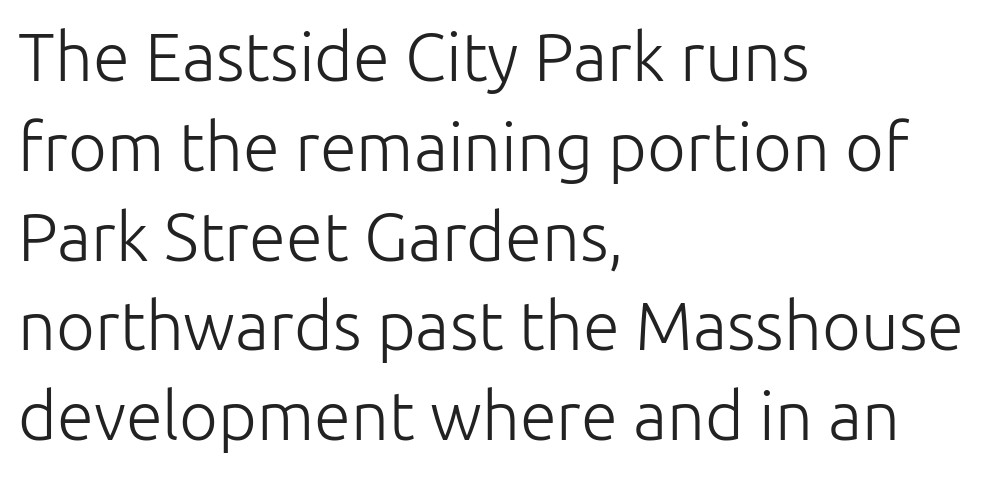
{"serif": "no", "italic": "no", "bold": "no", "weight": "light", "width": "normal", "stroke_contrast": "low", "x_height": "medium", "monospaced": "no", "underline": "no", "align": "left", "line_spacing": "normal", "line_spacing_ratio": 1.34, "letter_spacing": "normal", "letter_spacing_em": 0.0, "glyph_px": 67}
